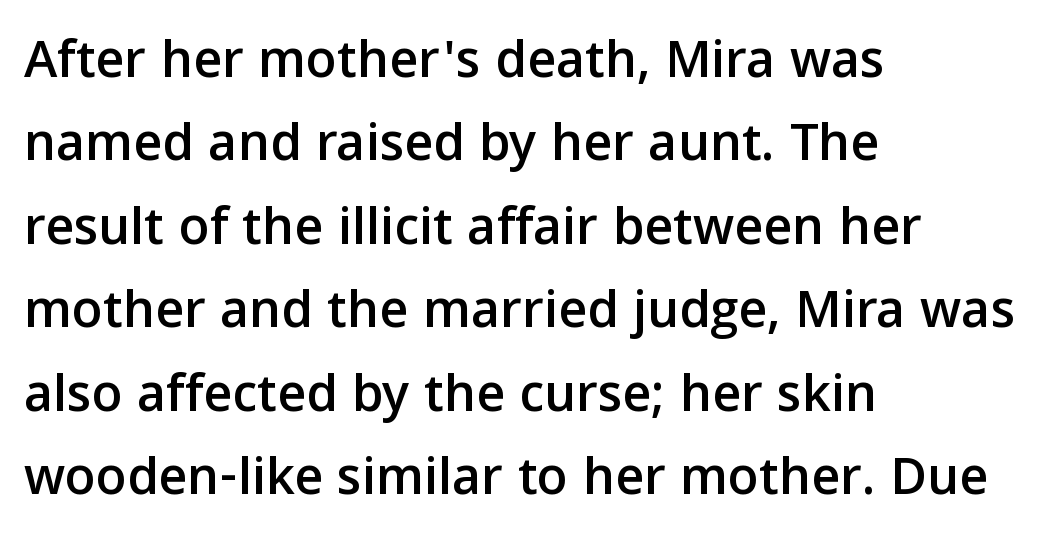
Q: Is the text italic (slanted)? A: No, it is upright.
Q: Is the typeface a serif or a sans-serif typeface? A: Sans-serif.
Q: Is the text underlined? A: No.
Q: How is the paragraph aligned? A: Left-aligned.
Q: Is the spacing between letters normal or unusually wide? A: Normal.
Q: Is the spacing between lines tight, normal or loose? A: Normal.
Q: Width (condensed, normal, or wide)? A: Normal.
Q: Stroke contrast? A: Low.
Q: x-height? A: Medium.
Q: Monospaced? A: No.
